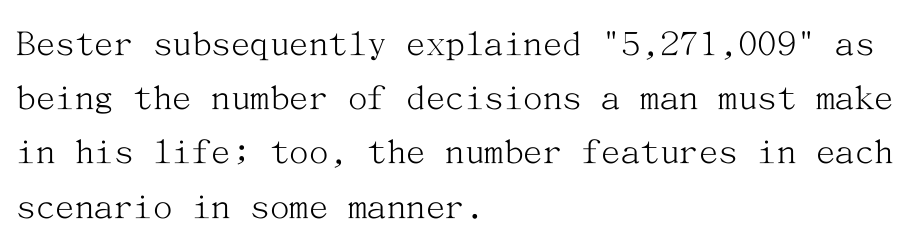
If you measured baseline to baseline, you'd find a middling distance. Are there feet on the stems? There are — it's a serif. Short note: letters normally spaced. Do the letters lean? They stand straight. The font is comparable to plain body text, perhaps lighter. The rendering anchors every line to the left-hand side.
